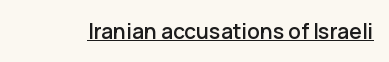
The image shows 21 px text type, upright; set normal letter spacing, underlined.
